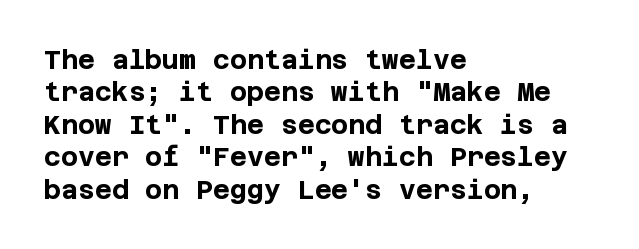
Interline gaps are of average width in this sample. Words float on clear page, feet unadorned. Weight check: bold — yes, fully. These lines were composed using upright roman letters.
